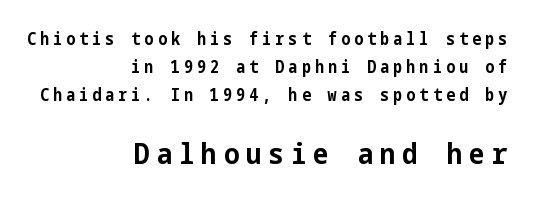
The image shows 29 px bold, condensed sans-serif type, upright; set right-aligned, normal line spacing (1.64x), unusually wide letter spacing (+0.24 em), not underlined; the second (bottom) block is 1.71x larger; low stroke contrast and a medium x-height.
